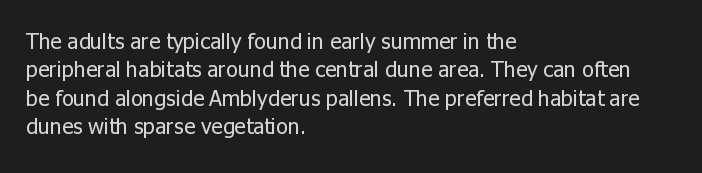
Q: Is the text bold? A: No.
Q: Is the text italic (slanted)? A: No, it is upright.
Q: Is the text underlined? A: No.
Q: How is the paragraph aligned? A: Left-aligned.
Q: Is the spacing between letters normal or unusually wide? A: Normal.
Q: Is the spacing between lines tight, normal or loose? A: Normal.
